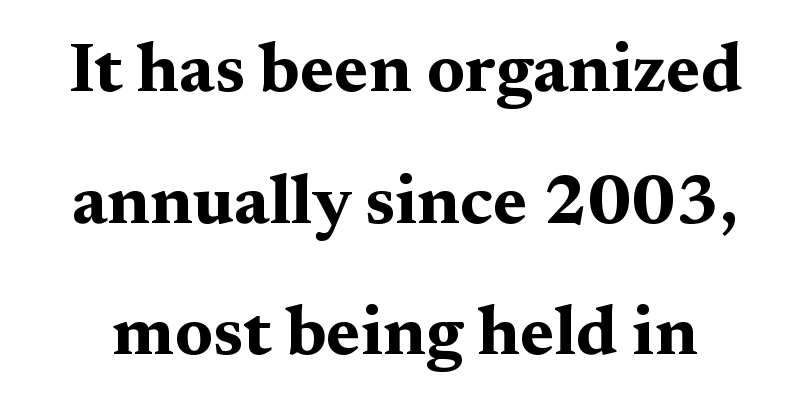
The image shows 70 px bold, wide serif type, upright; set line spacing 1.88x, normal letter spacing, not underlined; medium stroke contrast and a medium x-height.
